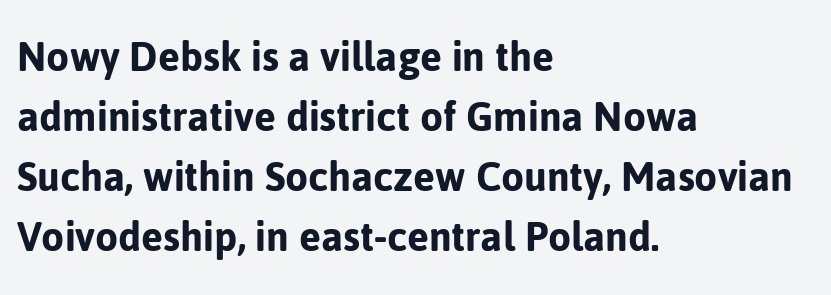
Posture: vertical. These lines are rendered in a variable-pitch font. Type style note: lacks serifs. The passage shown has conventional tracking throughout. Bare-footed words on every line.
